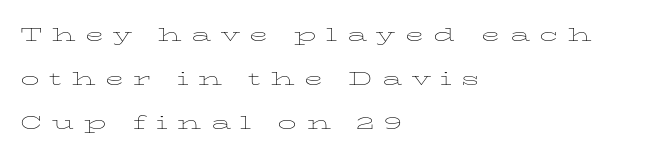
Q: Is the text bold? A: No.
Q: Is the text italic (slanted)? A: No, it is upright.
Q: Is the text underlined? A: No.
Q: How is the paragraph aligned? A: Left-aligned.
Q: Is the spacing between letters normal or unusually wide? A: Unusually wide.
